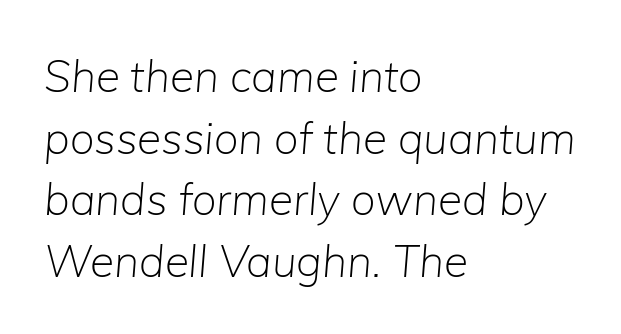
Every row of glyphs begins at an identical x-position on the left. Has an underline been added? It has not. Caption: standard tracking, unaltered. Stems here are at most as thick as an everyday book face. Leading matches the norm, producing a regular column. The axis of the letterforms is tilted away from vertical.
